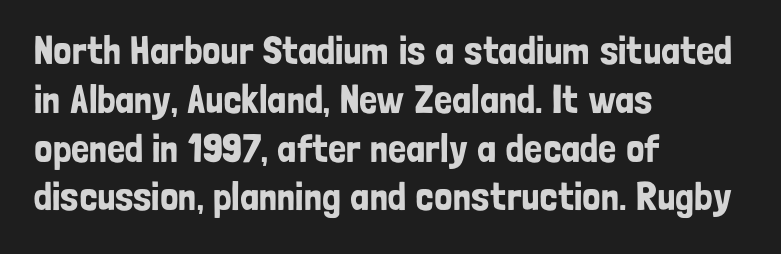
Q: Is the text italic (slanted)? A: No, it is upright.
Q: Is the typeface a serif or a sans-serif typeface? A: Sans-serif.
Q: Is the text underlined? A: No.
Q: How is the paragraph aligned? A: Left-aligned.
Q: Is the spacing between letters normal or unusually wide? A: Normal.
Q: Width (condensed, normal, or wide)? A: Condensed.
Q: Stroke contrast? A: Low.
Q: x-height? A: Medium.
Q: Monospaced? A: No.
